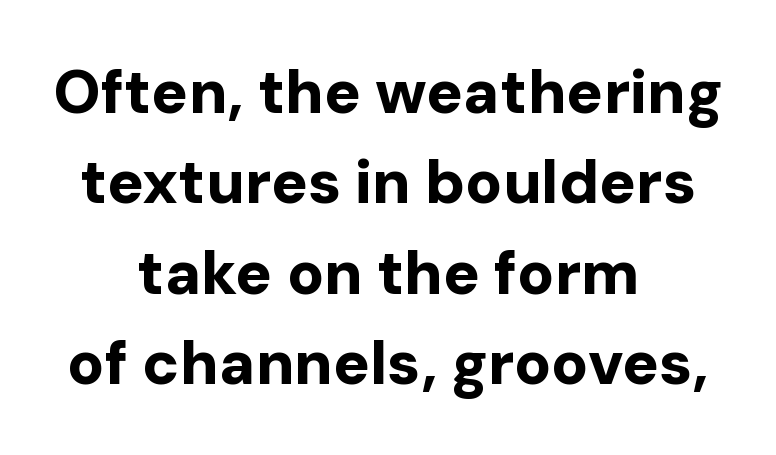
The space directly below the letters is spotless. The face used here is proportionally spaced, like ordinary book or web type. You can tell from the bare stems that sans-serif type was used. Unlike italic type, these characters show no tilt at all. The rendering uses a bold face; every stroke is thick and dark.
